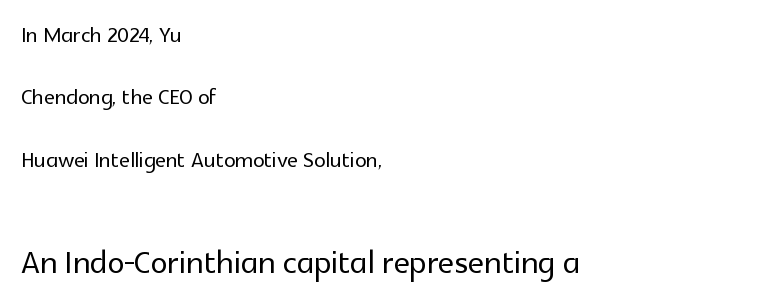
Q: Is the text italic (slanted)? A: No, it is upright.
Q: Is the typeface a serif or a sans-serif typeface? A: Sans-serif.
Q: Is the text underlined? A: No.
Q: How is the paragraph aligned? A: Left-aligned.
Q: Is the spacing between letters normal or unusually wide? A: Normal.
Q: Is the spacing between lines tight, normal or loose? A: Loose.
Q: Which block of text is set in a larger size, the first (top) or the second (bottom)? A: The second (bottom) one.
Q: Width (condensed, normal, or wide)? A: Normal.
Q: x-height? A: Medium.
Q: Monospaced? A: No.
